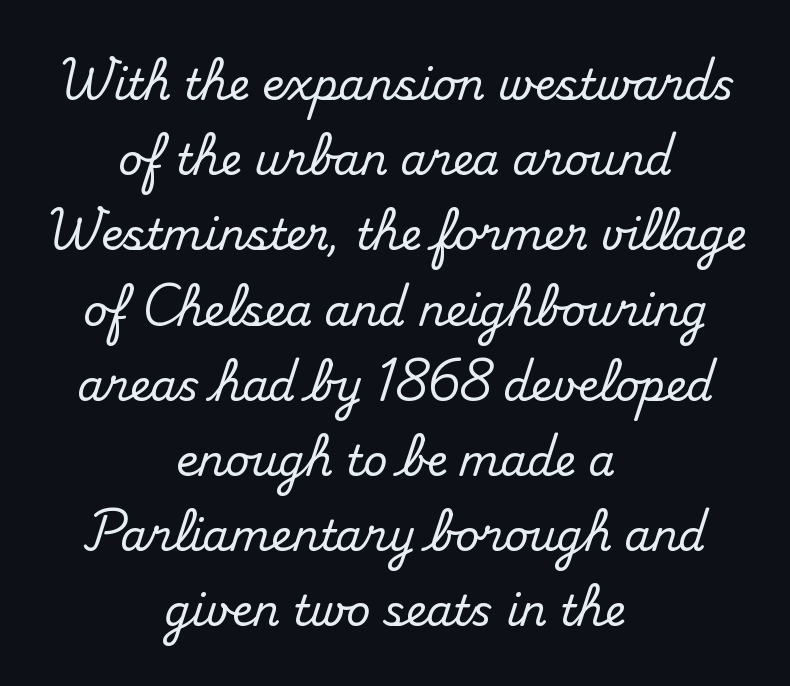
The image shows 42 px serif type; set centered, line spacing 1.79x, normal letter spacing, not underlined; medium stroke contrast and a small x-height.
